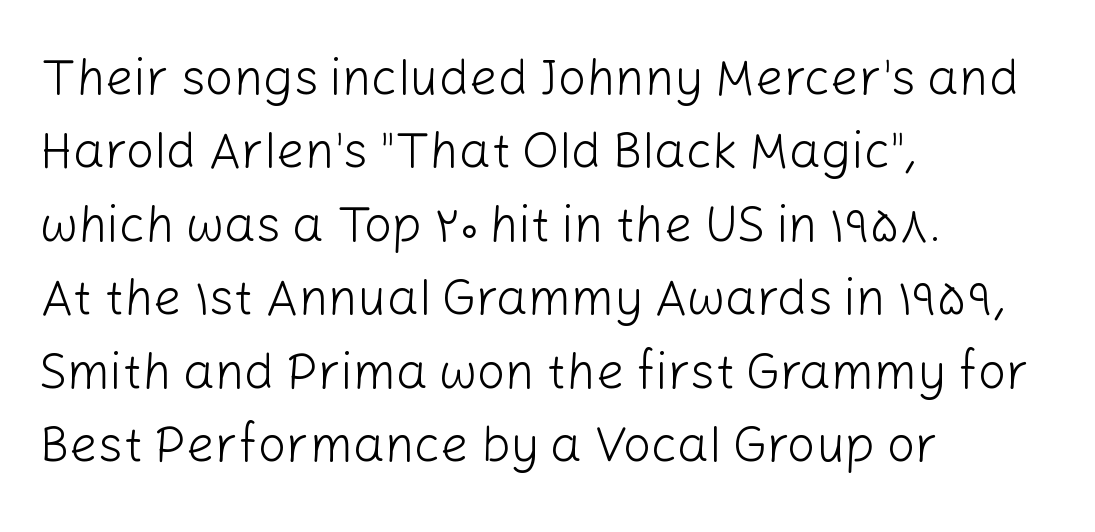
Serif or sans? Sans — the stroke terminals are bare. Letter spacing: default. You could not count columns in this text — the font is proportionally spaced. What's the leading like? Ordinary, nothing unusual.
